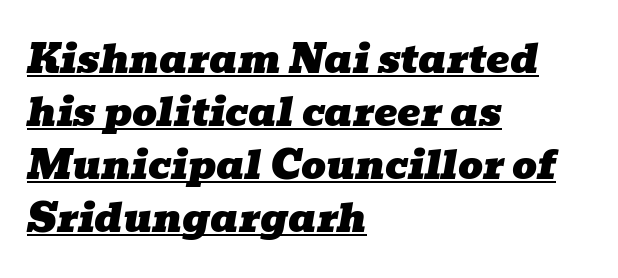
Q: Is the text italic (slanted)? A: Yes, it leans right by about 10 degrees.
Q: Is the typeface a serif or a sans-serif typeface? A: Serif.
Q: Is the text underlined? A: Yes.
Q: How is the paragraph aligned? A: Left-aligned.
Q: Is the spacing between letters normal or unusually wide? A: Normal.
Q: Is the spacing between lines tight, normal or loose? A: Normal.
Q: Width (condensed, normal, or wide)? A: Wide.
Q: Stroke contrast? A: Low.
Q: x-height? A: Medium.
Q: Monospaced? A: No.
